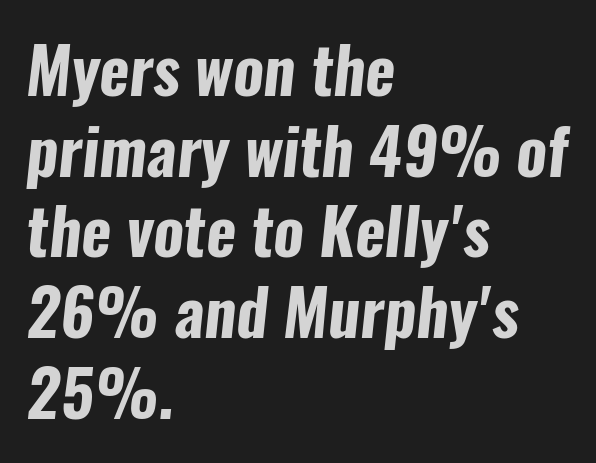
{"serif": "no", "bold": "yes", "weight": "bold", "width": "condensed", "stroke_contrast": "low", "x_height": "medium", "monospaced": "no", "underline": "no", "align": "left", "line_spacing": "normal", "line_spacing_ratio": 1.26, "letter_spacing": "normal", "letter_spacing_em": 0.0, "glyph_px": 64}
